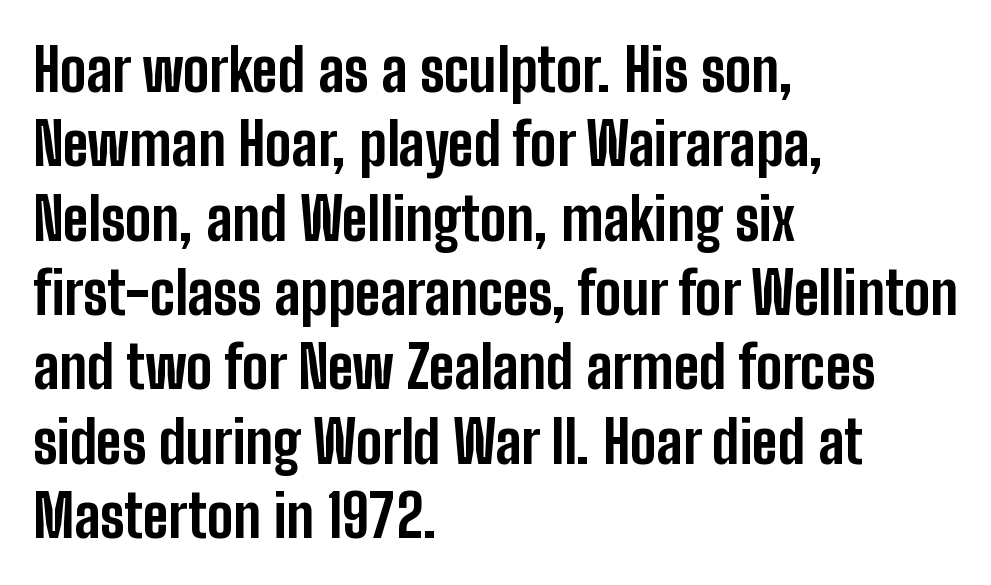
Words float on clear page, feet unadorned. The text was rendered using a sans face with plain stroke endings. Line beginnings align vertically; line endings do not. Every character sits straight up, as roman type does. The passage shown is typed in a proportional face where columns would drift. Here the glyphs are tracked normally, forming tight word shapes.
